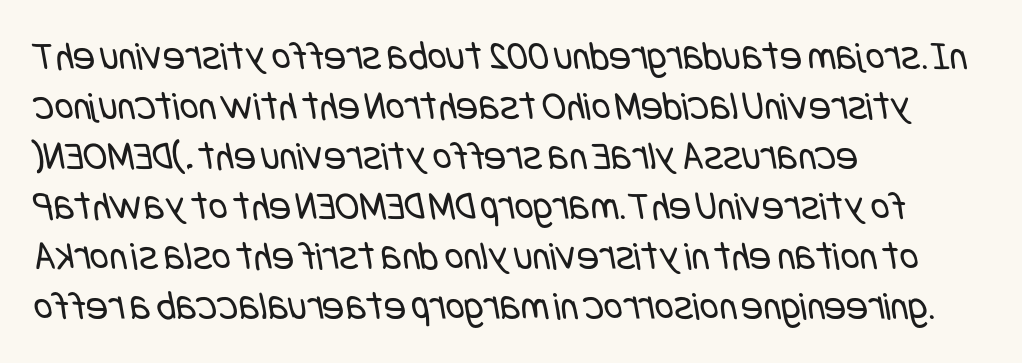
{"serif": "no", "bold": "no", "weight": "regular", "width": "condensed", "stroke_contrast": "low", "x_height": "large", "underline": "no", "align": "left", "line_spacing_ratio": 1.22, "letter_spacing": "normal", "letter_spacing_em": 0.0, "glyph_px": 41}
